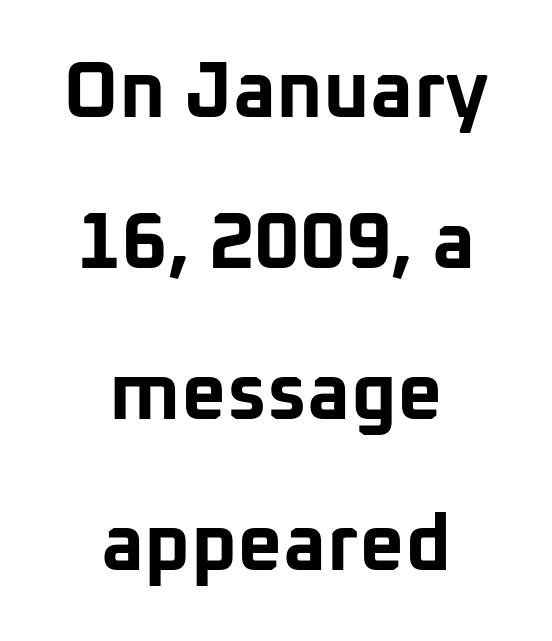
{"serif": "no", "italic": "no", "bold": "yes", "weight": "bold", "width": "normal", "stroke_contrast": "low", "x_height": "medium", "monospaced": "no", "underline": "no", "align": "center", "line_spacing": "loose", "line_spacing_ratio": 1.91, "letter_spacing": "normal", "letter_spacing_em": 0.0, "glyph_px": 79}
